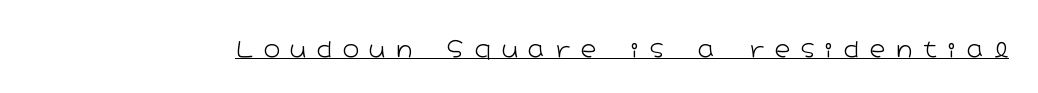
Posture: vertical. The passage shown is not bold in any degree. What stands out about the letter spacing? Its width — letters are far apart. Caption: lettering with a line underneath.
